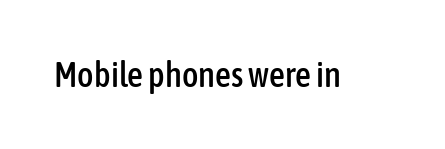
A clean baseline with only descenders dipping below it. The typography opts for an upright posture over an oblique one. Spacing verdict: proportional, widths tailored to each character. This rendering employs a face without finishing strokes, i.e., a sans-serif.
